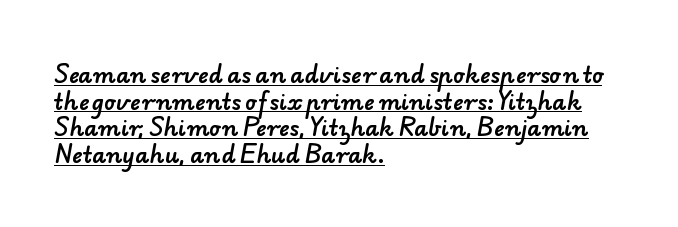
The image shows 22 px text type; set left-aligned, line spacing 1.21x, normal letter spacing, underlined.
